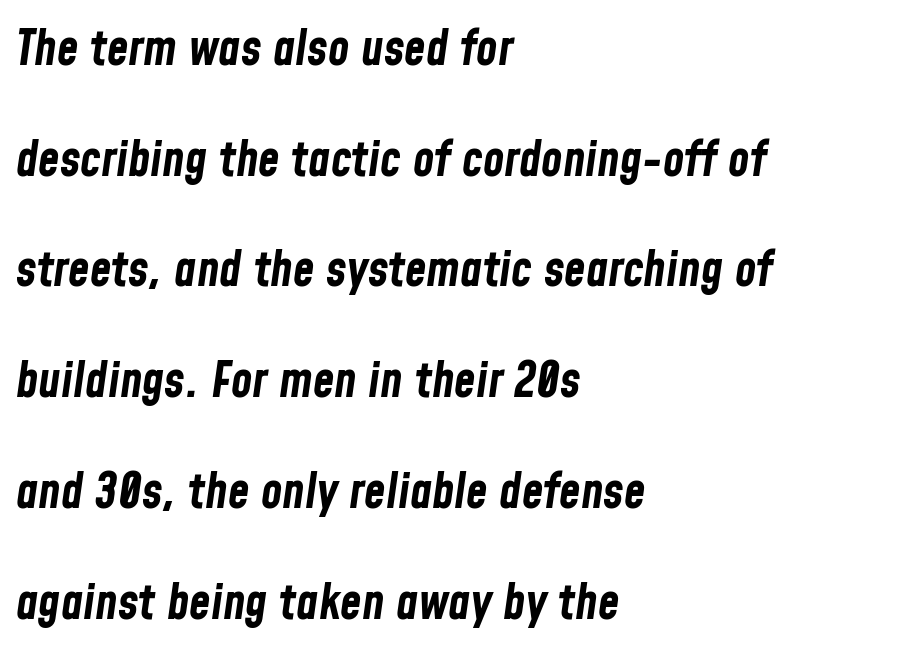
Bold? Absolutely — the strokes are thick and heavy. Honestly, there is no underline to notice here at all. If you drew a ruler down the left edge, every line would touch it. You can tell it's italic because the verticals aren't actually vertical. Is this a fixed-width face? No — the glyphs have proportional, varying widths.
